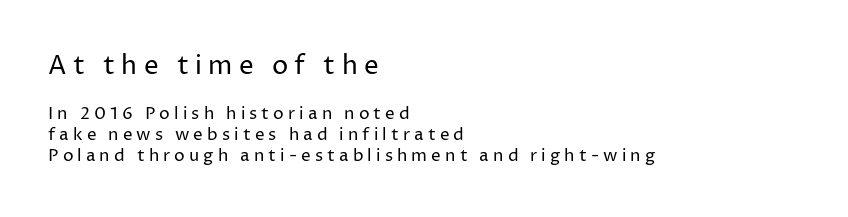
{"italic": "no", "bold": "no", "underline": "no", "align": "left", "line_spacing": "normal", "line_spacing_ratio": 1.26, "letter_spacing": "wide", "letter_spacing_em": 0.24, "larger_block": "first", "size_ratio": 1.53, "glyph_px": 26}
